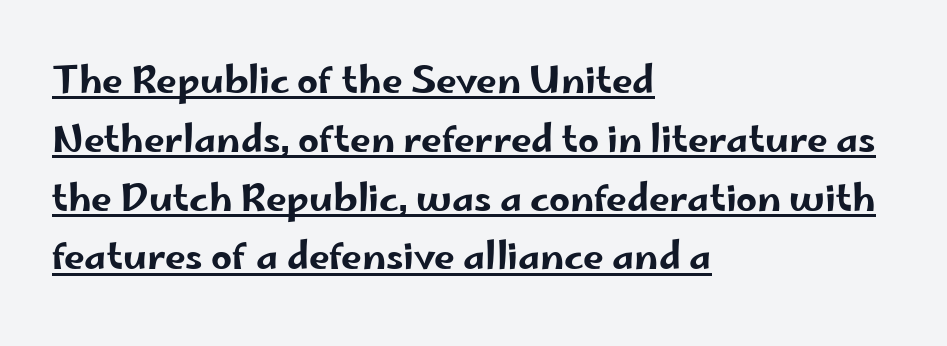
Emphasis is given by a line drawn under the lettering. Regarding serifs, this sample does without them. Nothing unusual about the tracking: characters are spaced as the font intends. Ascenders rise straight up at ninety degrees. Summary of vertical rhythm: regular, with standard interline spacing.
